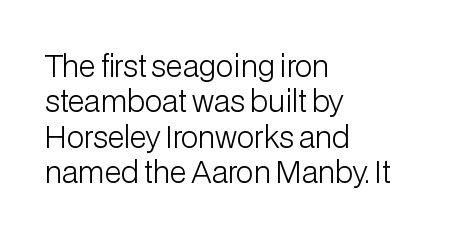
The image shows 29 px light sans-serif type, upright; set left-aligned, line spacing 1.22x, normal letter spacing, not underlined; low stroke contrast and a medium x-height.
